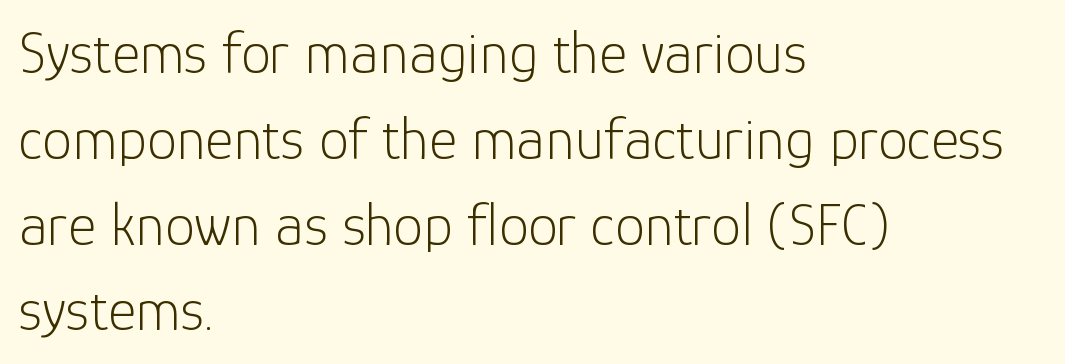
The strokes are not fattened; the text isn't bold. Proportional: the letters do not fall into vertical columns. Words float on clear page, feet unadorned. If you measured baseline to baseline, you'd find a middling distance. Short note: letters normally spaced. Ordinary non-slanted type is in use.
